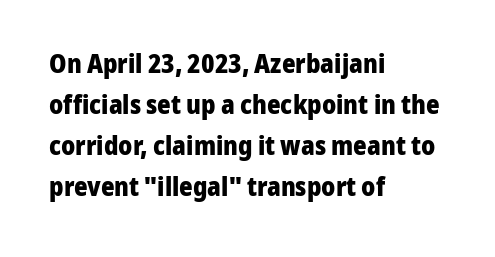
Q: Is the text bold? A: Yes.
Q: Is the text italic (slanted)? A: No, it is upright.
Q: Is the text underlined? A: No.
Q: How is the paragraph aligned? A: Left-aligned.
Q: Is the spacing between letters normal or unusually wide? A: Normal.
Q: Is the spacing between lines tight, normal or loose? A: Normal.
